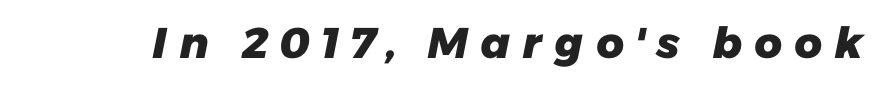
Classification — sans serif. The line texture is sparse and dotted thanks to wide tracking. Spacing verdict: proportional, widths tailored to each character. In terms of weight, the rendering is a true, heavy bold.
